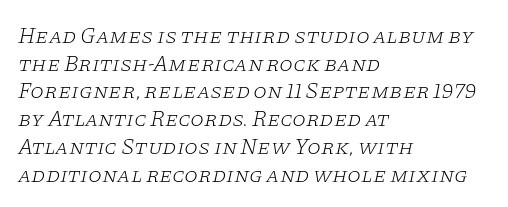
{"italic": "yes", "lean": "right", "slant_degrees": 11, "bold": "no", "underline": "no", "align": "left", "line_spacing": "normal", "line_spacing_ratio": 1.26, "letter_spacing": "normal", "letter_spacing_em": 0.0, "glyph_px": 22}
